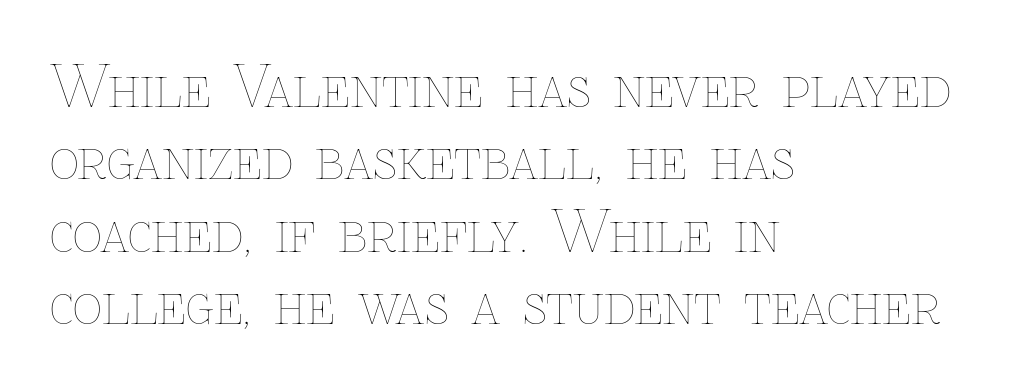
The rendering uses a moderate line-height, typical for paragraphs. You could call the tracking neutral — neither tight nor loose. The specimen omits any rule beneath the text block's lines. Here the designer chose a conventional face with non-uniform glyph widths.
